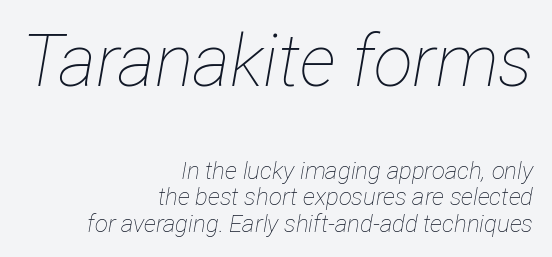
Q: Is the text bold? A: No.
Q: Is the text italic (slanted)? A: Yes, it leans right by about 12 degrees.
Q: Is the text underlined? A: No.
Q: How is the paragraph aligned? A: Right-aligned.
Q: Is the spacing between letters normal or unusually wide? A: Normal.
Q: Is the spacing between lines tight, normal or loose? A: Tight.
Q: Which block of text is set in a larger size, the first (top) or the second (bottom)? A: The first (top) one.
Q: Width (condensed, normal, or wide)? A: Condensed.
Q: Stroke contrast? A: Low.
Q: x-height? A: Medium.
Q: Monospaced? A: No.
